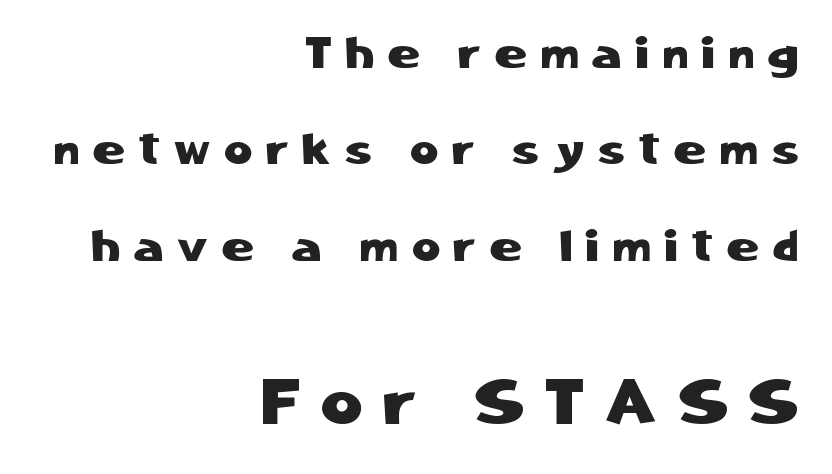
Which margin do the lines hug? The right one — the left edge is uneven. The designer went with a sans here, leaving each stem footless. Quick note: not italic, upright. A typesetter would call this heavily tracked-out type. The line-height multiplier appears high, well above default. The area under the type is left untouched.
